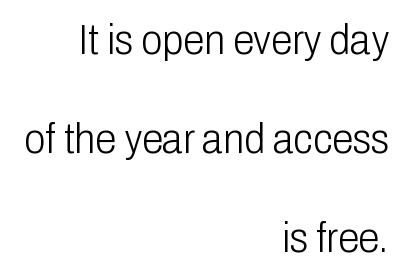
This is sans-serif lettering, the kind often seen on screens and signage. The lines are quadded right. The axis of the letterforms is exactly vertical. This rendering leaves character spacing at its baseline value. The passage shown is typed in a proportional face where columns would drift. Quick note: interline space is abundant.
